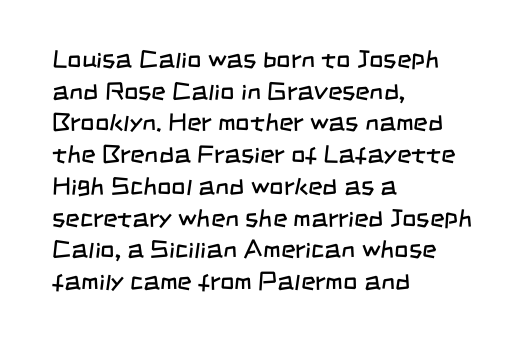
{"bold": "no", "underline": "no", "align": "left", "line_spacing": "normal", "line_spacing_ratio": 1.27, "letter_spacing": "normal", "letter_spacing_em": 0.0, "glyph_px": 25}
